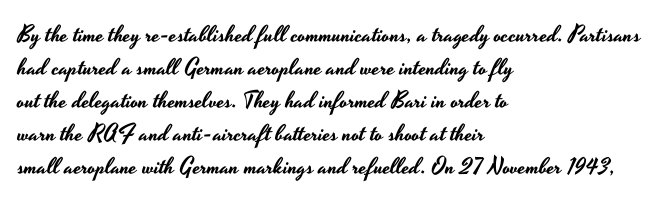
{"underline": "no", "align": "left", "line_spacing": "normal", "line_spacing_ratio": 1.44, "letter_spacing": "normal", "letter_spacing_em": 0.0, "glyph_px": 23}
